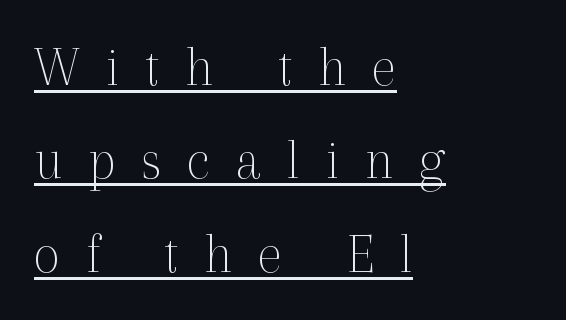
Caption: multi-line text, flush left, ragged right. Does a line run under the words? Yes, clearly. Is this a fixed-width face? No — the glyphs have proportional, varying widths. The lettering stays uniformly vertical, giving the passage a roman look. The rendering uses a moderate line-height, typical for paragraphs. The designer went with a serif here, giving each stem small feet.
